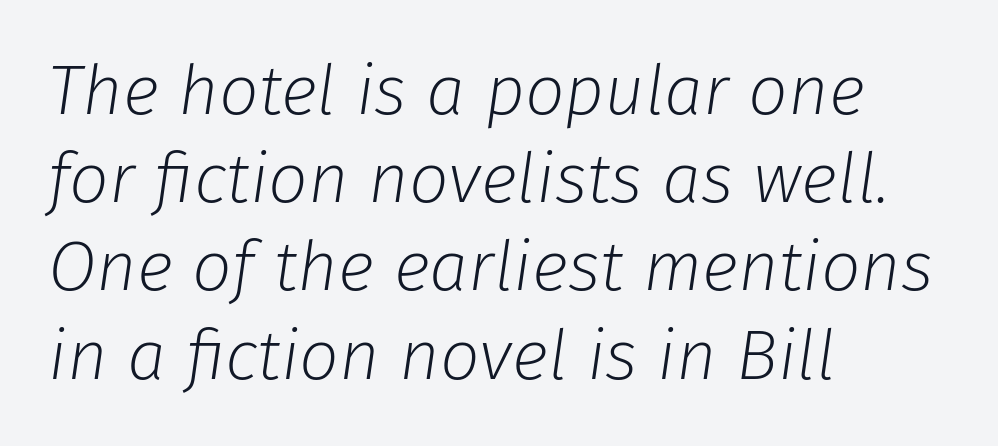
Regular leading. Think standard paragraph weight, or any step lighter than that. Reading down the block, your eye returns to a fixed left position each line. Designer's note — italics engaged.
